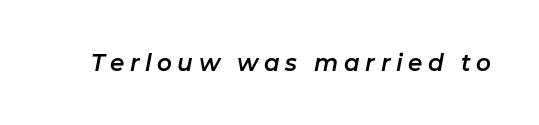
Q: Is the text italic (slanted)? A: Yes, it leans right by about 11 degrees.
Q: Is the text underlined? A: No.
Q: Is the spacing between letters normal or unusually wide? A: Unusually wide.
